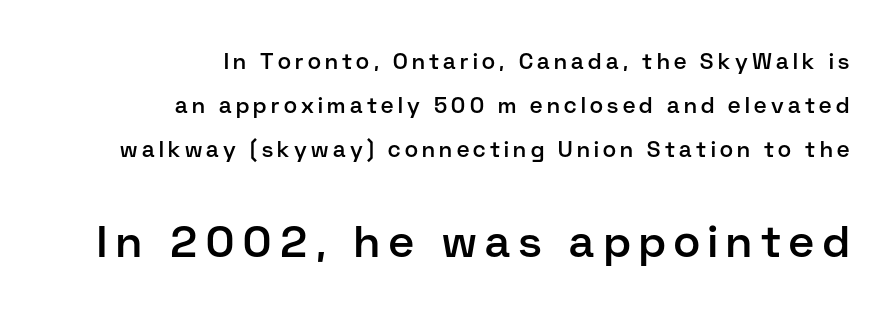
Q: Is the text bold? A: Semi-bold.
Q: Is the text italic (slanted)? A: No, it is upright.
Q: Is the typeface a serif or a sans-serif typeface? A: Sans-serif.
Q: Is the text underlined? A: No.
Q: How is the paragraph aligned? A: Right-aligned.
Q: Is the spacing between letters normal or unusually wide? A: Unusually wide.
Q: Is the spacing between lines tight, normal or loose? A: Loose.
Q: Which block of text is set in a larger size, the first (top) or the second (bottom)? A: The second (bottom) one.
Q: Width (condensed, normal, or wide)? A: Normal.
Q: Stroke contrast? A: Low.
Q: x-height? A: Medium.
Q: Monospaced? A: No.
